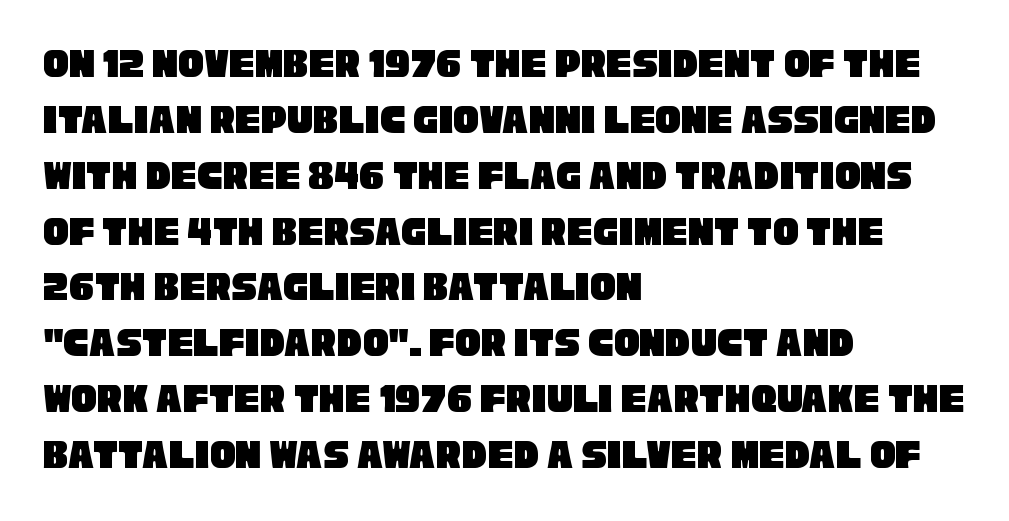
The image shows 42 px condensed sans-serif type; set left-aligned, normal line spacing (1.33x), normal letter spacing, not underlined; low stroke contrast and a large x-height.
